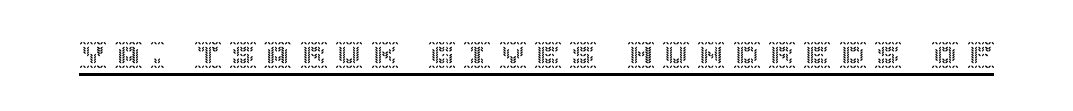
The image shows 27 px text type, upright; set unusually wide letter spacing (+0.31 em), underlined.
